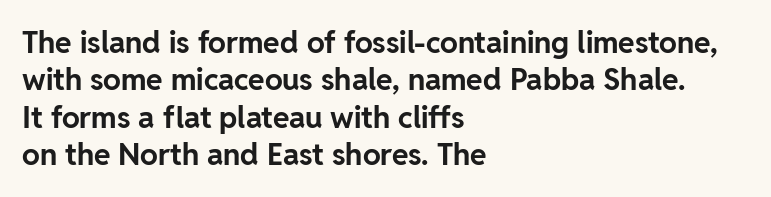
No extra tracking has been applied to these lines. Quick note: not italic, upright. Students, this is bold: see how much ink each stroke carries. Glance below the letters and you will spot only blank space. The passage shown is typed in a proportional face where columns would drift.
